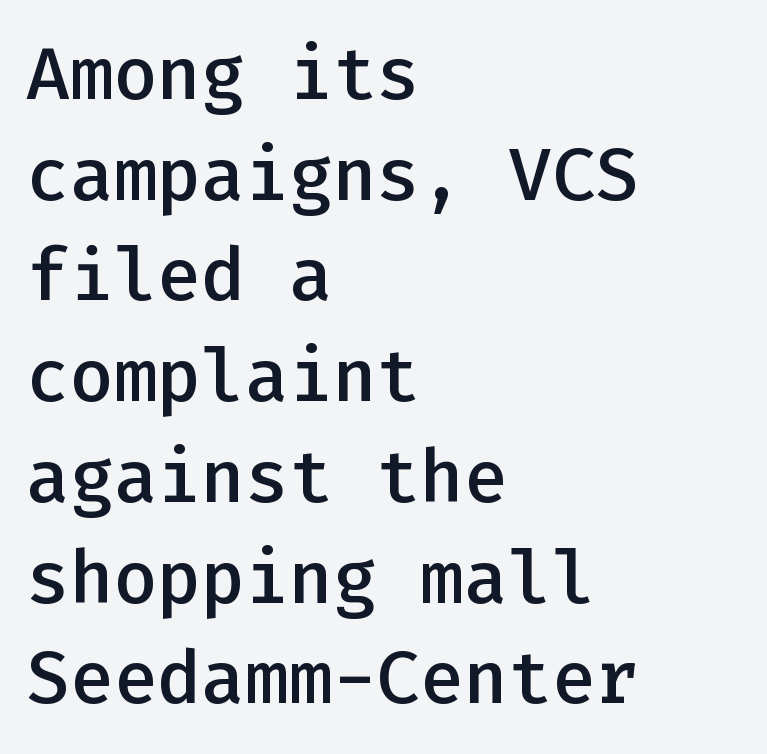
Q: Is the text bold? A: Semi-bold.
Q: Is the text italic (slanted)? A: No, it is upright.
Q: Is the typeface a serif or a sans-serif typeface? A: Sans-serif.
Q: Is the text underlined? A: No.
Q: How is the paragraph aligned? A: Left-aligned.
Q: Is the spacing between letters normal or unusually wide? A: Normal.
Q: Is the spacing between lines tight, normal or loose? A: Normal.
Q: Width (condensed, normal, or wide)? A: Normal.
Q: Stroke contrast? A: Low.
Q: x-height? A: Medium.
Q: Monospaced? A: Yes.
